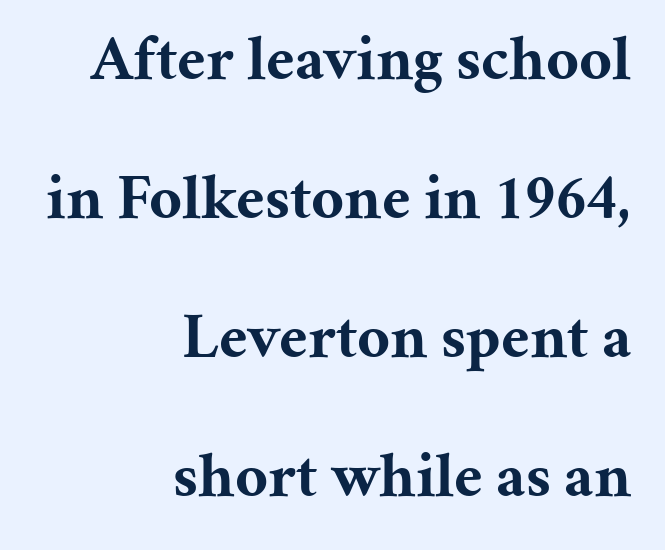
These words are printed bold, with thick strokes throughout. The designer dialed line spacing up above the default. Looks like regular typesetting: each glyph gets only the width it needs. You could call the tracking neutral — neither tight nor loose. The lines in this sample share a right terminus and differ only in where they begin.
